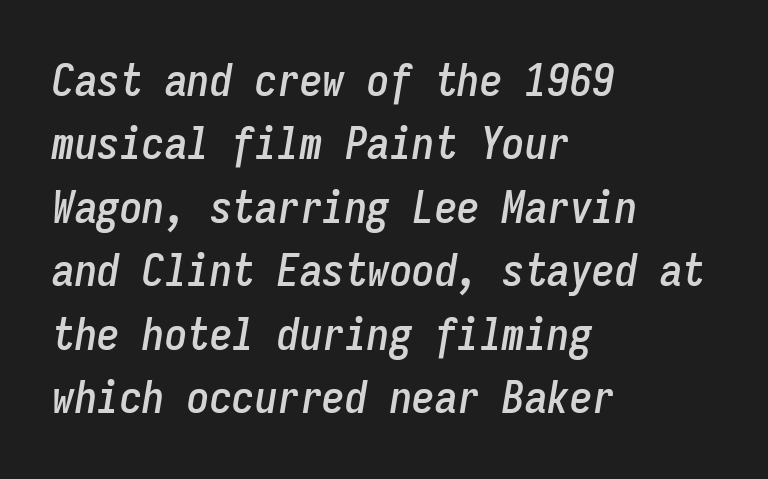
{"italic": "yes", "lean": "right", "slant_degrees": 9, "width": "condensed", "stroke_contrast": "low", "x_height": "medium", "monospaced": "yes", "underline": "no", "align": "left", "line_spacing": "normal", "line_spacing_ratio": 1.41, "letter_spacing": "normal", "letter_spacing_em": 0.0, "glyph_px": 45}
